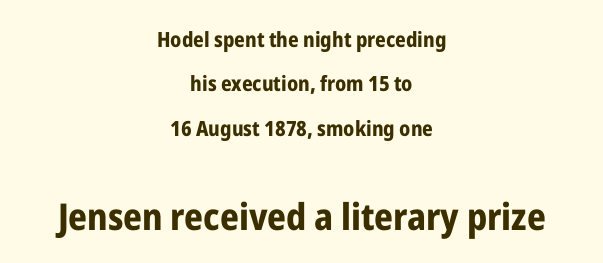
{"serif": "no", "italic": "no", "bold": "yes", "weight": "bold", "width": "condensed", "stroke_contrast": "low", "x_height": "medium", "monospaced": "no", "underline": "no", "align": "center", "line_spacing": "loose", "line_spacing_ratio": 2.11, "letter_spacing": "normal", "letter_spacing_em": 0.0, "larger_block": "second", "size_ratio": 1.76, "glyph_px": 37}
